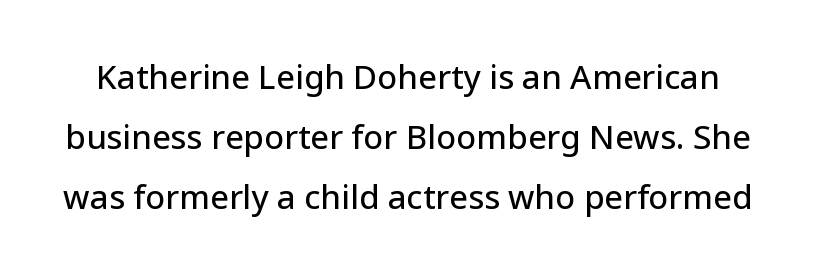
The image shows 33 px sans-serif type, upright; set line spacing 1.82x, normal letter spacing, not underlined; low stroke contrast and a medium x-height.
